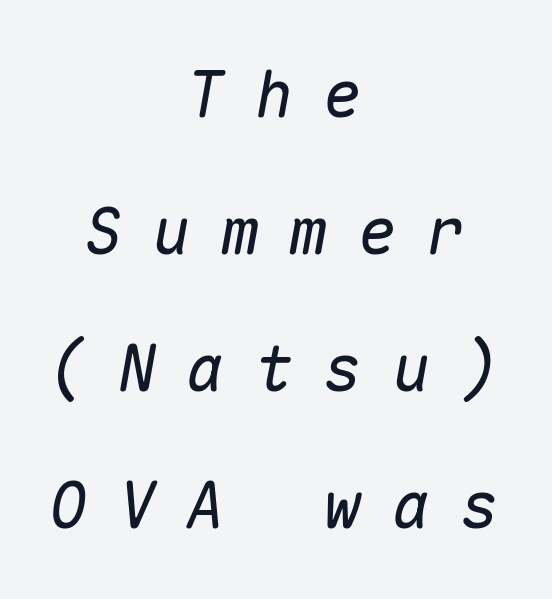
Horizontal bands of white between lines are thick stripes. This sample uses expanded letter spacing, leaving extra air between glyphs. Each letter, wide or thin by design, is forced into the same width here. Does the copy run flush right? No — it is centered line by line. The foot of each line stays bare and open.
